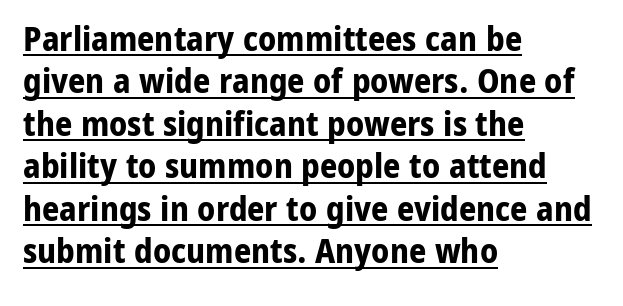
Q: Is the text bold? A: Yes.
Q: Is the text italic (slanted)? A: No, it is upright.
Q: Is the typeface a serif or a sans-serif typeface? A: Sans-serif.
Q: Is the text underlined? A: Yes.
Q: How is the paragraph aligned? A: Left-aligned.
Q: Is the spacing between letters normal or unusually wide? A: Normal.
Q: Is the spacing between lines tight, normal or loose? A: Normal.
Q: Width (condensed, normal, or wide)? A: Normal.
Q: Stroke contrast? A: Low.
Q: x-height? A: Medium.
Q: Monospaced? A: No.
